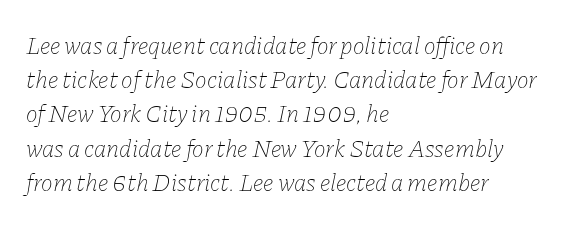
Q: Is the text bold? A: No.
Q: Is the text italic (slanted)? A: Yes, it leans right by about 11 degrees.
Q: Is the text underlined? A: No.
Q: How is the paragraph aligned? A: Left-aligned.
Q: Is the spacing between letters normal or unusually wide? A: Normal.
Q: Is the spacing between lines tight, normal or loose? A: Normal.
